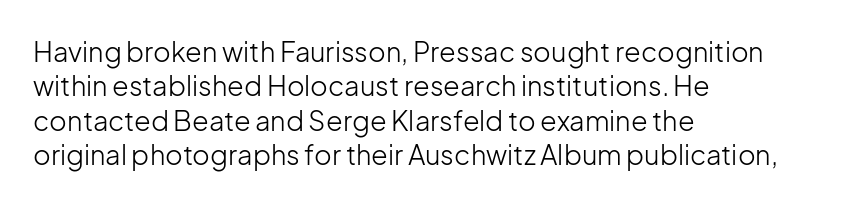
{"italic": "no", "bold": "no", "underline": "no", "align": "left", "line_spacing": "normal", "line_spacing_ratio": 1.27, "letter_spacing": "normal", "letter_spacing_em": 0.0, "glyph_px": 27}
